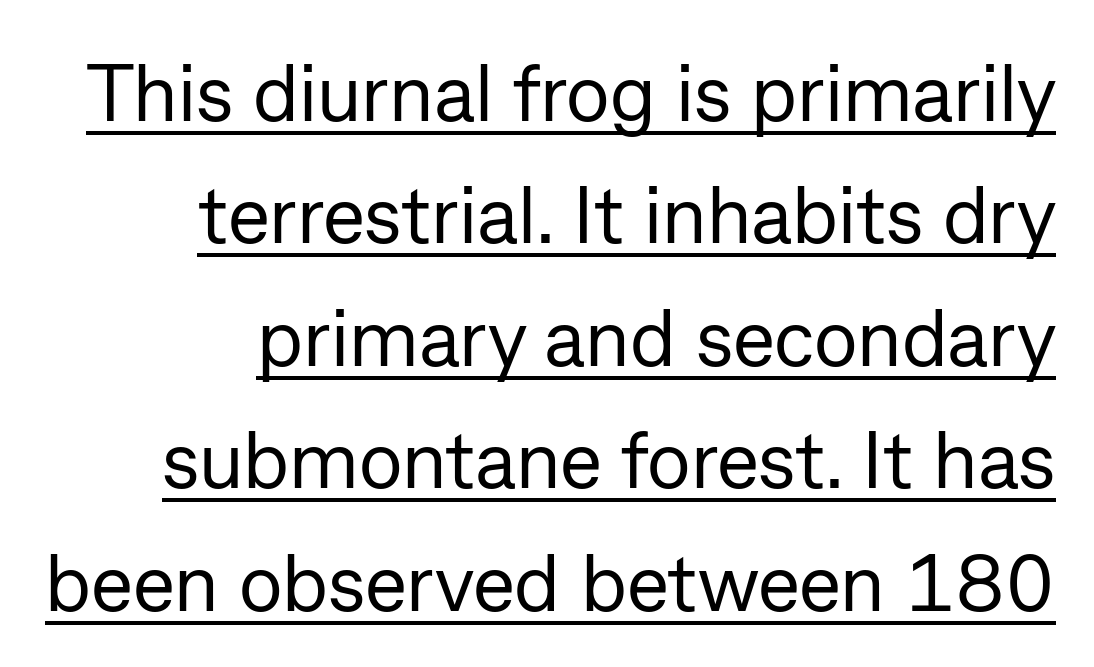
The passage shown is typed in a proportional face where columns would drift. The type is set solid horizontally, with unmodified tracking. The typesetter has applied underlining to the passage shown. Caption: face not bold, strokes unweighted.
